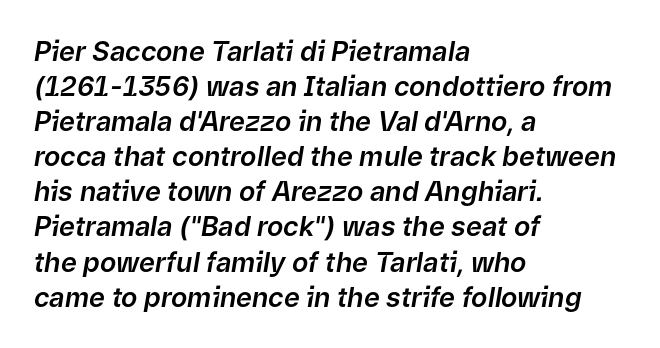
Q: Is the text italic (slanted)? A: Yes, it leans right by about 9 degrees.
Q: Is the text underlined? A: No.
Q: How is the paragraph aligned? A: Left-aligned.
Q: Is the spacing between letters normal or unusually wide? A: Normal.
Q: Is the spacing between lines tight, normal or loose? A: Normal.
